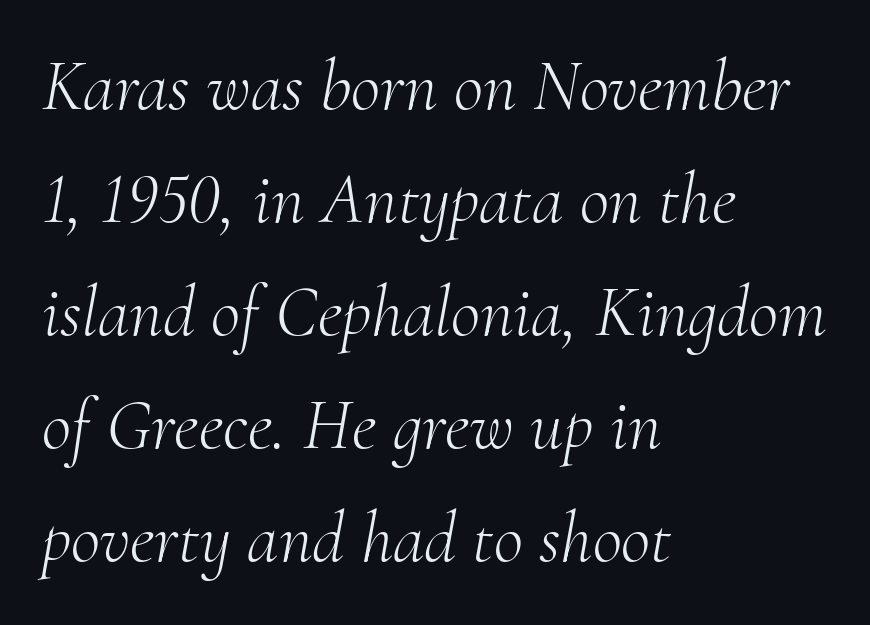
{"serif": "yes", "italic": "yes", "lean": "right", "slant_degrees": 10, "bold": "no", "weight": "light", "width": "normal", "stroke_contrast": "medium", "x_height": "small", "monospaced": "no", "underline": "no", "align": "left", "line_spacing": "normal", "line_spacing_ratio": 1.57, "letter_spacing": "normal", "letter_spacing_em": 0.0, "glyph_px": 72}
